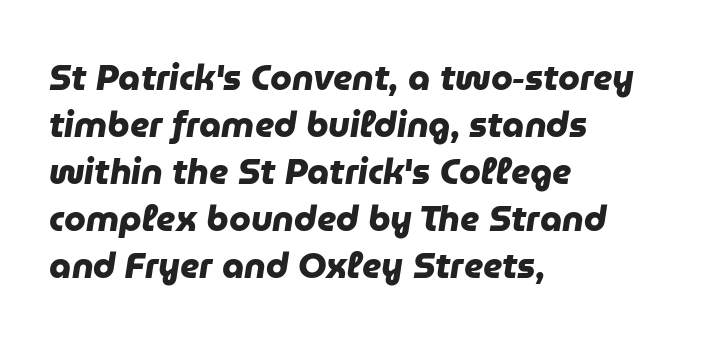
Q: Is the text bold? A: Yes.
Q: Is the typeface a serif or a sans-serif typeface? A: Sans-serif.
Q: Is the text underlined? A: No.
Q: How is the paragraph aligned? A: Left-aligned.
Q: Is the spacing between letters normal or unusually wide? A: Normal.
Q: Is the spacing between lines tight, normal or loose? A: Normal.
Q: Width (condensed, normal, or wide)? A: Normal.
Q: Stroke contrast? A: Low.
Q: x-height? A: Medium.
Q: Monospaced? A: No.
